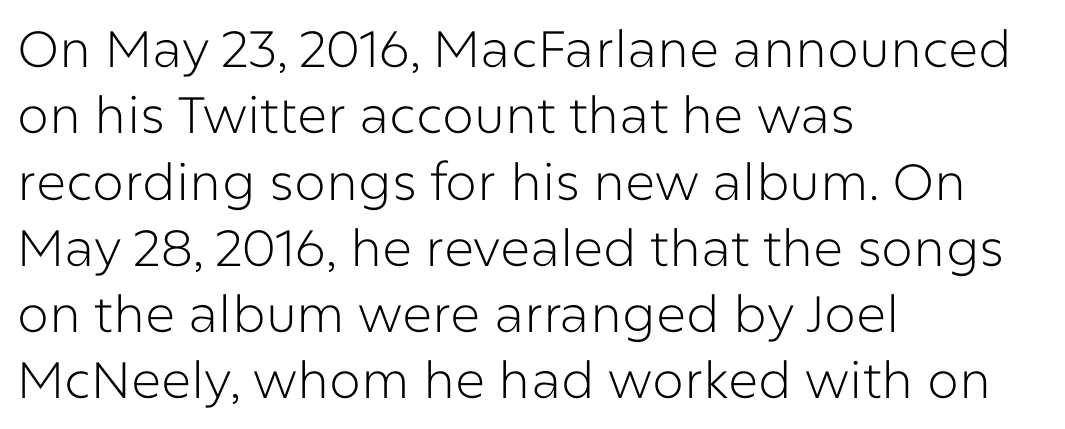
The image shows 51 px light sans-serif type, upright; set left-aligned, normal line spacing (1.3x), normal letter spacing, not underlined; low stroke contrast and a medium x-height.
